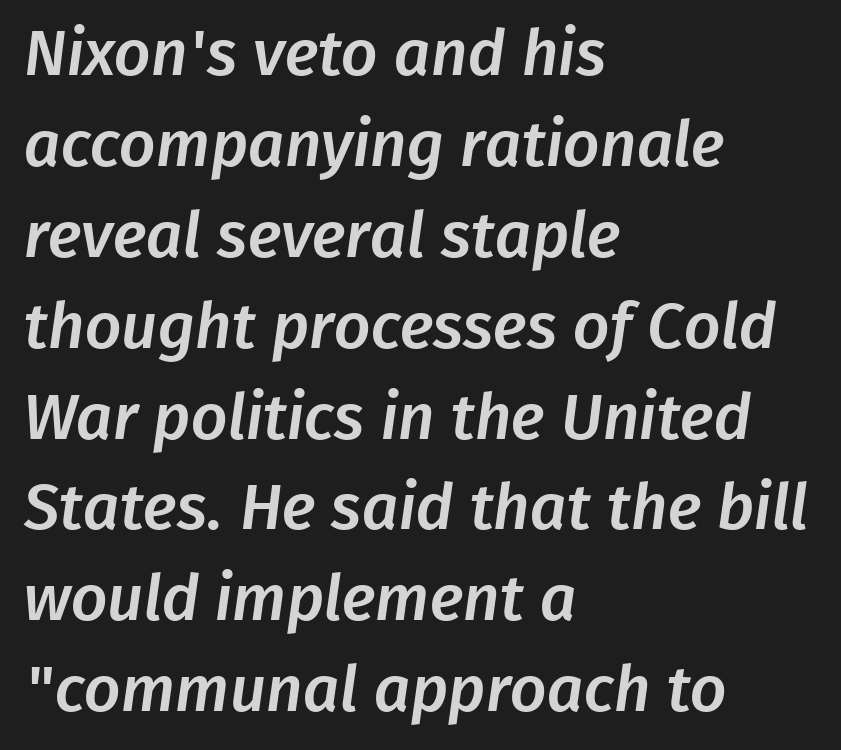
{"serif": "no", "width": "normal", "stroke_contrast": "low", "x_height": "medium", "monospaced": "no", "underline": "no", "align": "left", "line_spacing": "normal", "line_spacing_ratio": 1.42, "letter_spacing": "normal", "letter_spacing_em": 0.0, "glyph_px": 64}
